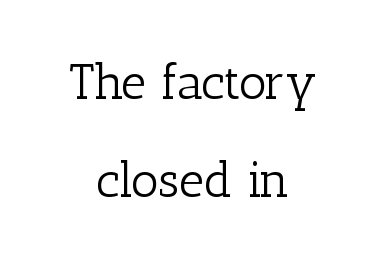
{"serif": "yes", "italic": "no", "bold": "no", "weight": "light", "width": "normal", "stroke_contrast": "low", "x_height": "medium", "monospaced": "no", "underline": "no", "align": "center", "line_spacing": "loose", "line_spacing_ratio": 2.0, "letter_spacing": "normal", "letter_spacing_em": 0.0, "glyph_px": 49}
